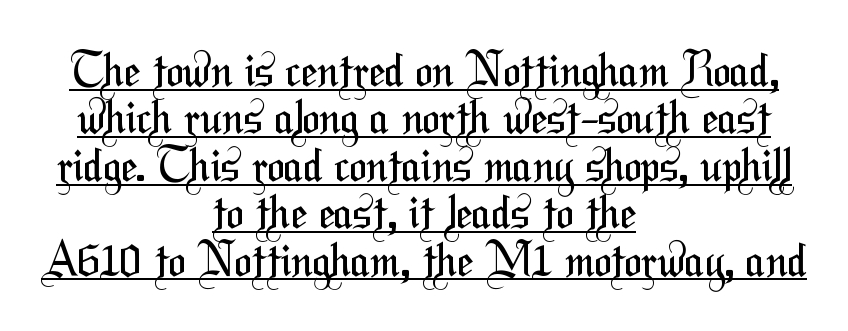
Vertical stems look standard width or narrower in stroke. Spacing verdict: proportional, widths tailored to each character. The rendering shows plain stroke endings on the letterforms — a sans-serif design. Beneath each row of characters lies a ruled line.
